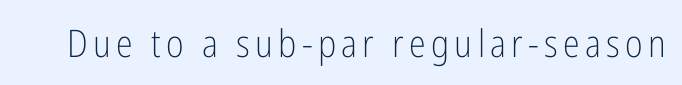
The lettering stays uniformly vertical, giving the passage a roman look. Looks like regular typesetting: each glyph gets only the width it needs. The strokes are not fattened; the text isn't bold. A typesetter would label this face a sans.
